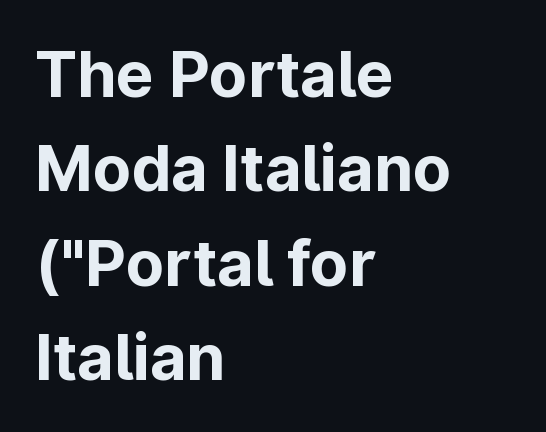
Nothing sits at the stroke ends, so this counts as sans-serif. Do the characters align in a grid? No, the font is proportional. This is roman type, the default non-slanted kind. Caption: multi-line text, flush left, ragged right. Heavy-handed strokes throughout: this text is bold.
